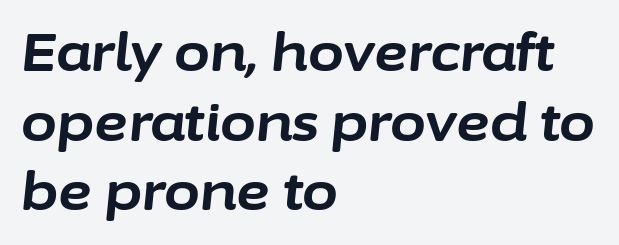
The rows are spaced the way most documents space them. As a designer I'd log this as weight 700, bold. The specimen omits any rule beneath the text block's lines. Leftover space on each line is placed entirely after the last word.
